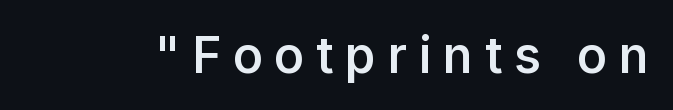
Q: Is the text bold? A: Semi-bold.
Q: Is the text italic (slanted)? A: No, it is upright.
Q: Is the typeface a serif or a sans-serif typeface? A: Sans-serif.
Q: Is the text underlined? A: No.
Q: Is the spacing between letters normal or unusually wide? A: Unusually wide.
Q: Width (condensed, normal, or wide)? A: Normal.
Q: Stroke contrast? A: Low.
Q: x-height? A: Medium.
Q: Monospaced? A: No.
